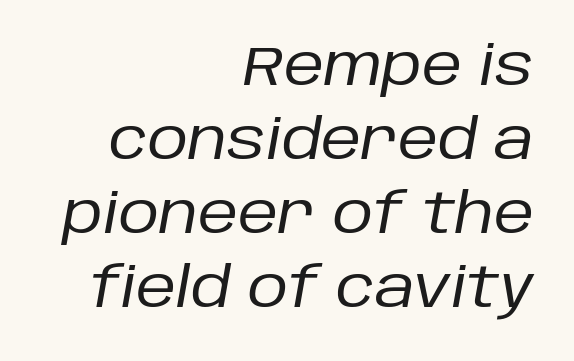
The image shows 56 px regular-weight type, italic (leaning right); set right-aligned, normal line spacing (1.32x), normal letter spacing, not underlined; low stroke contrast and a large x-height.
